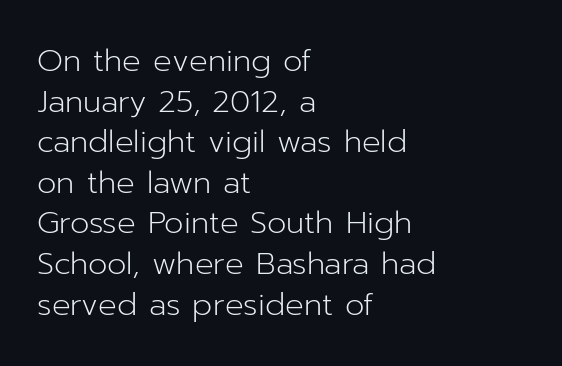
The image shows 31 px light sans-serif type, upright; set left-aligned, normal line spacing (1.31x), normal letter spacing, not underlined; low stroke contrast and a medium x-height.
